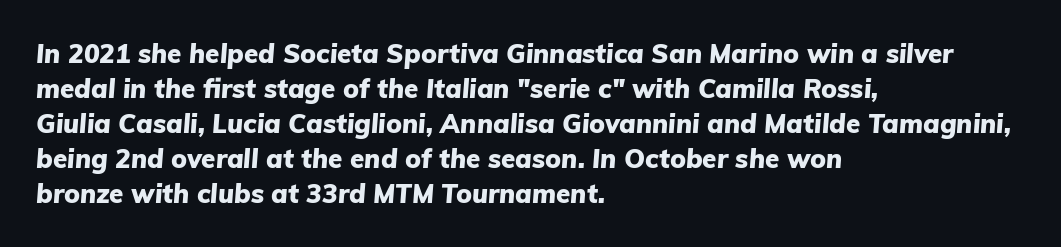
Default kerning and tracking; the words read as compact shapes. Descenders hang freely into open space. Rows of type keep a routine distance in the vertical direction. Leftover space on each line is placed entirely after the last word.
